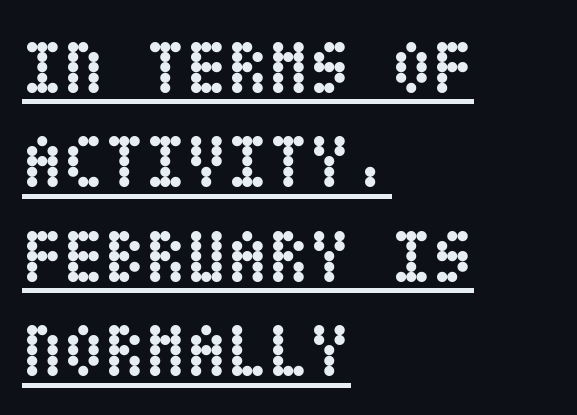
The image shows 75 px semibold, condensed type, upright; set left-aligned, normal line spacing (1.26x), normal letter spacing, underlined; low stroke contrast and a large x-height.
